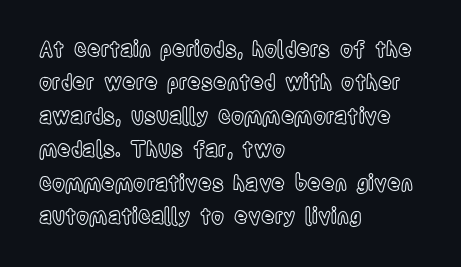
{"italic": "no", "underline": "no", "align": "left", "line_spacing": "normal", "line_spacing_ratio": 1.59, "letter_spacing": "normal", "letter_spacing_em": 0.0, "glyph_px": 21}
